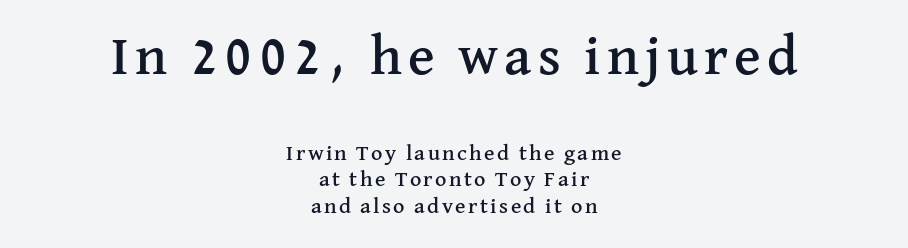
Check where the strokes stop: tiny serifs finish them off. In CSS terms this would be text-align: center. Posture: vertical. Think of a printed novel: that variable character pitch is what you see here. The string is rendered with underlining switched off.
